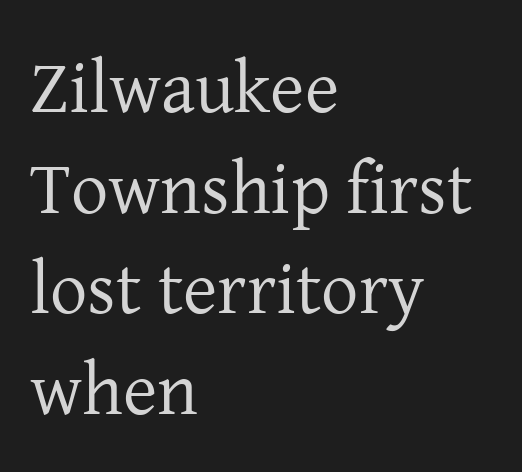
Q: Is the text bold? A: No.
Q: Is the text italic (slanted)? A: No, it is upright.
Q: Is the typeface a serif or a sans-serif typeface? A: Serif.
Q: Is the text underlined? A: No.
Q: How is the paragraph aligned? A: Left-aligned.
Q: Is the spacing between letters normal or unusually wide? A: Normal.
Q: Is the spacing between lines tight, normal or loose? A: Normal.
Q: Width (condensed, normal, or wide)? A: Normal.
Q: Stroke contrast? A: Low.
Q: x-height? A: Medium.
Q: Monospaced? A: No.
